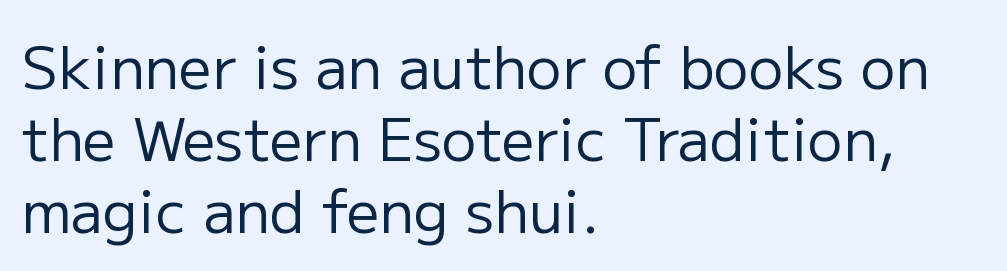
{"serif": "no", "italic": "no", "bold": "no", "weight": "regular", "width": "normal", "stroke_contrast": "low", "x_height": "medium", "monospaced": "no", "underline": "no", "align": "left", "line_spacing_ratio": 1.24, "letter_spacing": "normal", "letter_spacing_em": 0.0, "glyph_px": 58}
